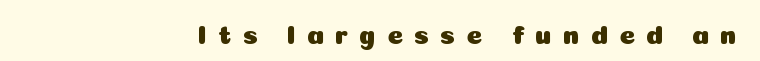
Q: Is the text italic (slanted)? A: No, it is upright.
Q: Is the text underlined? A: No.
Q: Is the spacing between letters normal or unusually wide? A: Unusually wide.
